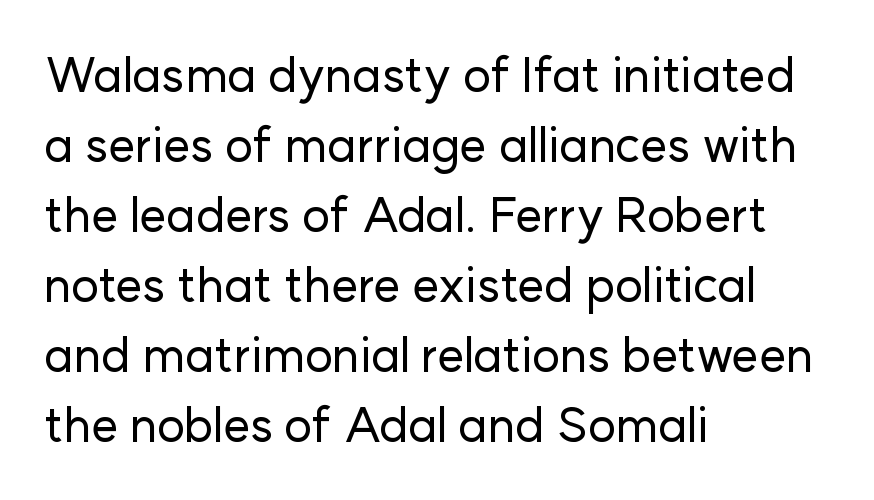
The space beneath each line is pristine and unruled. You could not count columns in this text — the font is proportionally spaced. The tracking reads as untouched default to a designer's eye. In terms of leading, this rendering sits right in the middle. These lines are composed in type without serifs.
